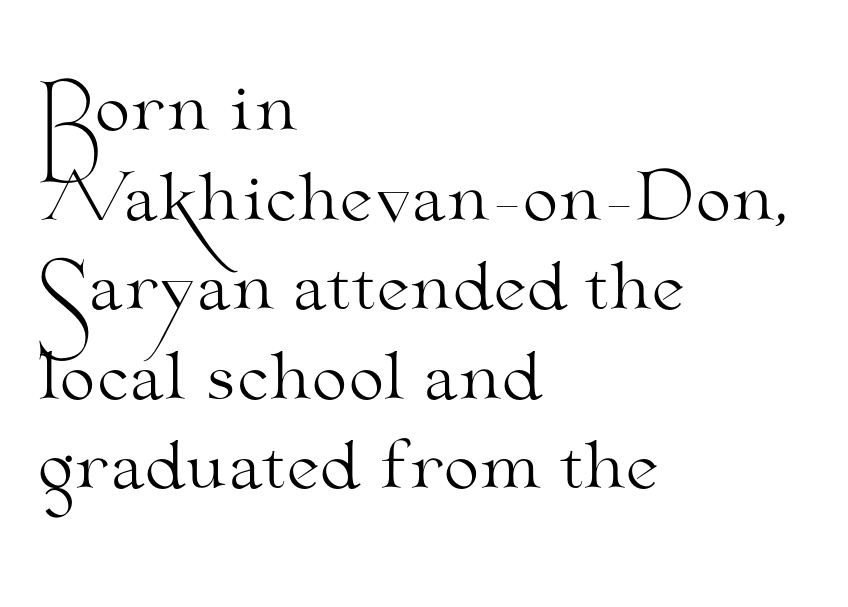
{"serif": "yes", "italic": "no", "bold": "no", "weight": "light", "width": "wide", "stroke_contrast": "medium", "x_height": "small", "monospaced": "no", "underline": "no", "align": "left", "line_spacing": "normal", "line_spacing_ratio": 1.4, "letter_spacing": "normal", "letter_spacing_em": 0.0, "glyph_px": 64}
